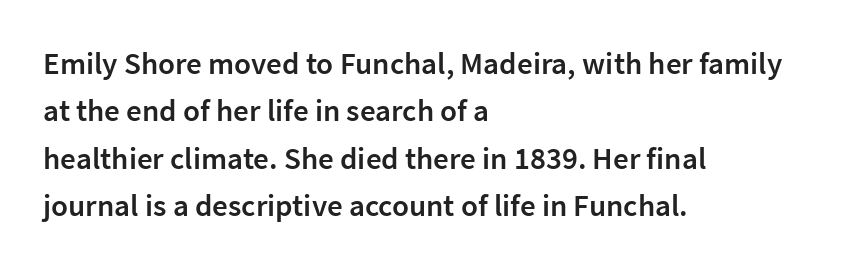
Ascenders rise straight up at ninety degrees. The strokes are fattened partway — semibold, not bold. Character widths vary here, with narrow letters taking less room than wide ones. No word sits above an underline.
